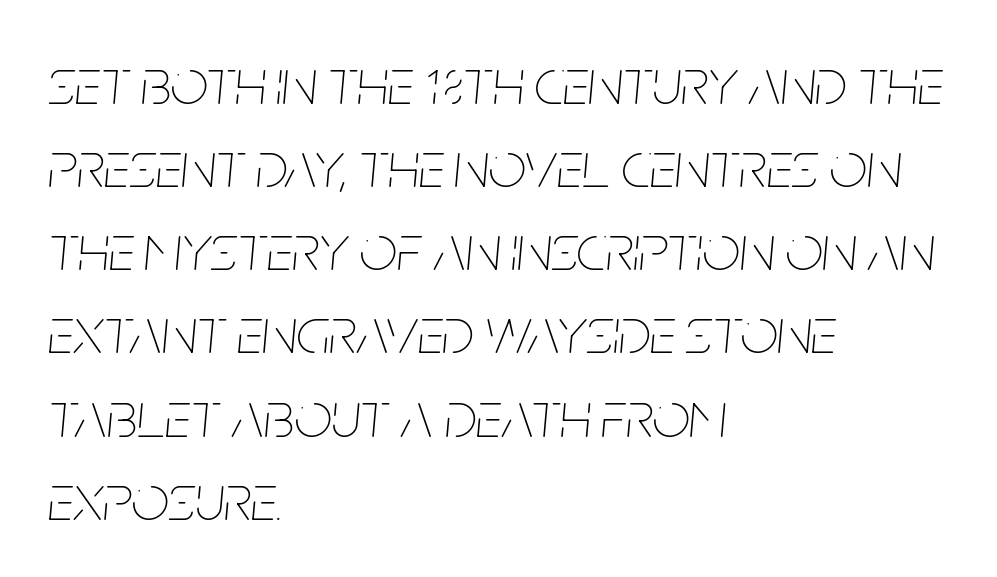
{"italic": "yes", "lean": "right", "slant_degrees": 5, "bold": "no", "weight": "thin", "width": "condensed", "stroke_contrast": "low", "x_height": "large", "monospaced": "no", "underline": "no", "align": "left", "line_spacing": "normal", "line_spacing_ratio": 1.26, "letter_spacing": "normal", "letter_spacing_em": 0.0, "glyph_px": 66}
